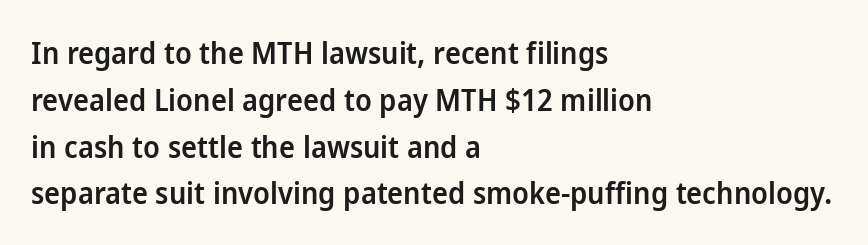
The image shows 30 px semibold sans-serif type, upright; set left-aligned, normal line spacing (1.56x), normal letter spacing, not underlined; low stroke contrast and a medium x-height.
